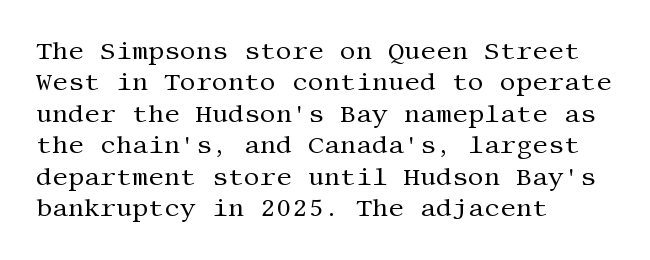
Q: Is the text bold? A: No.
Q: Is the text italic (slanted)? A: No, it is upright.
Q: Is the text underlined? A: No.
Q: How is the paragraph aligned? A: Left-aligned.
Q: Is the spacing between letters normal or unusually wide? A: Normal.
Q: Is the spacing between lines tight, normal or loose? A: Normal.
